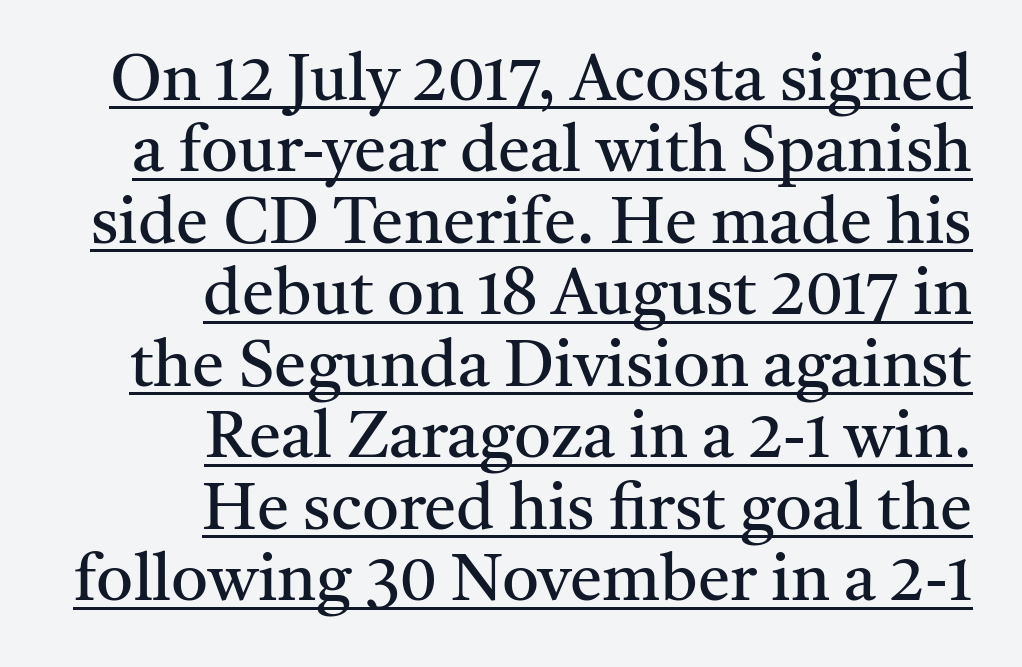
Q: Is the text bold? A: No.
Q: Is the text italic (slanted)? A: No, it is upright.
Q: Is the typeface a serif or a sans-serif typeface? A: Serif.
Q: Is the text underlined? A: Yes.
Q: How is the paragraph aligned? A: Right-aligned.
Q: Is the spacing between letters normal or unusually wide? A: Normal.
Q: Is the spacing between lines tight, normal or loose? A: Tight.
Q: Width (condensed, normal, or wide)? A: Normal.
Q: Stroke contrast? A: Medium.
Q: x-height? A: Medium.
Q: Monospaced? A: No.
